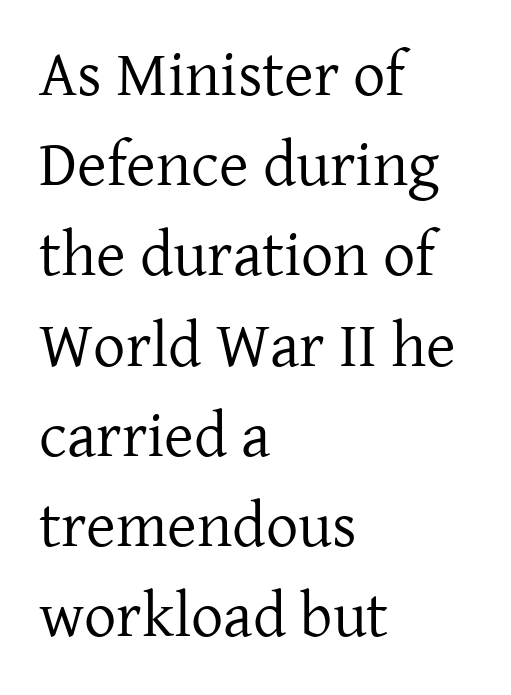
The image shows 64 px regular-weight serif type, upright; set left-aligned, normal line spacing (1.41x), normal letter spacing, not underlined; low stroke contrast and a medium x-height.
